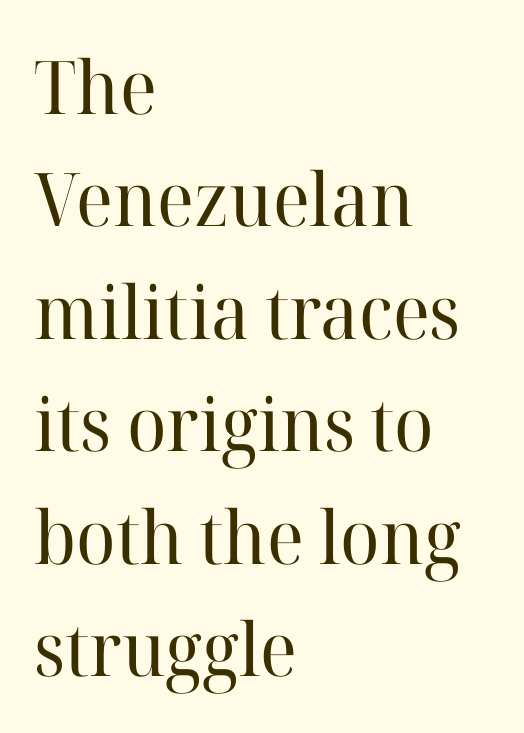
{"serif": "yes", "italic": "no", "bold": "no", "weight": "regular", "width": "normal", "stroke_contrast": "high", "x_height": "medium", "monospaced": "no", "underline": "no", "align": "left", "line_spacing": "normal", "line_spacing_ratio": 1.52, "letter_spacing": "normal", "letter_spacing_em": 0.0, "glyph_px": 74}
